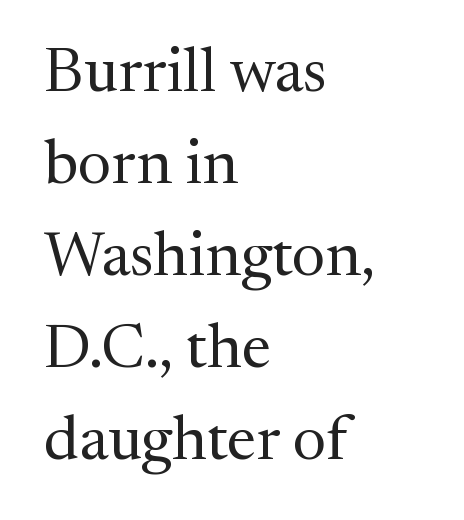
{"serif": "yes", "italic": "no", "bold": "no", "weight": "regular", "width": "normal", "stroke_contrast": "medium", "x_height": "medium", "monospaced": "no", "underline": "no", "align": "left", "line_spacing": "normal", "line_spacing_ratio": 1.46, "letter_spacing": "normal", "letter_spacing_em": 0.0, "glyph_px": 63}
